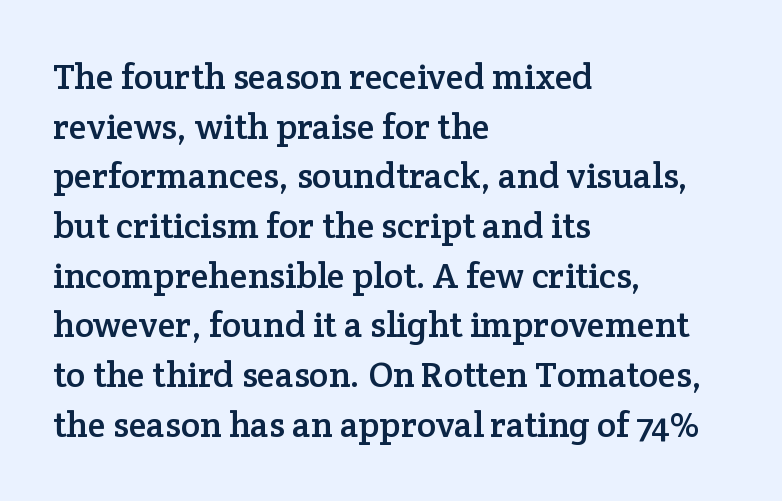
{"serif": "yes", "italic": "no", "width": "normal", "stroke_contrast": "low", "x_height": "medium", "monospaced": "no", "underline": "no", "align": "left", "line_spacing": "normal", "line_spacing_ratio": 1.38, "letter_spacing": "normal", "letter_spacing_em": 0.0, "glyph_px": 36}
